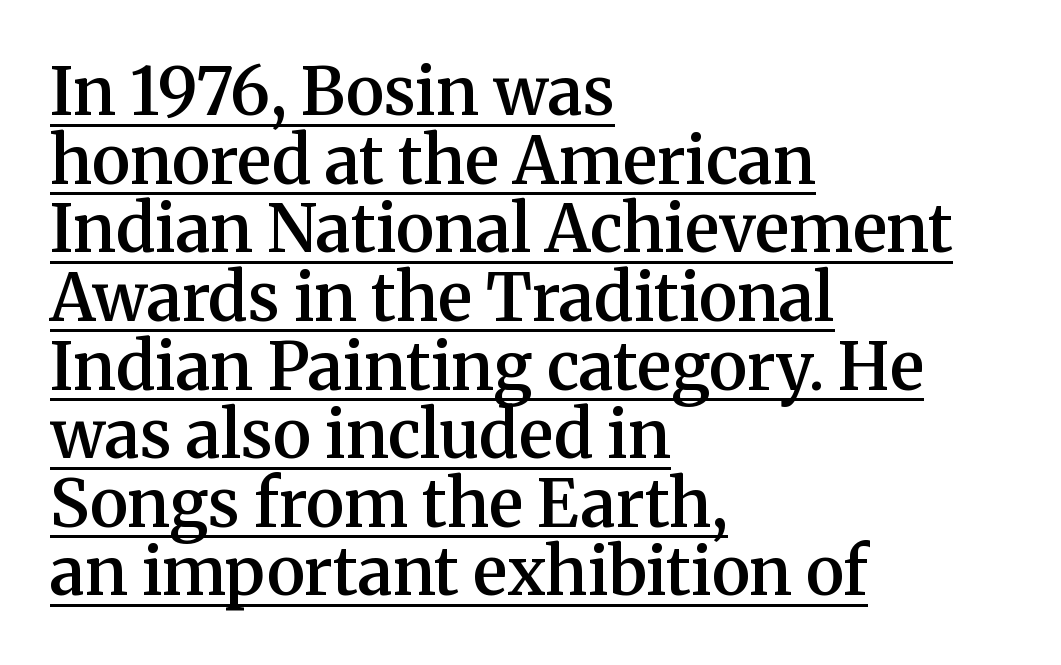
Q: Is the text bold? A: Semi-bold.
Q: Is the text italic (slanted)? A: No, it is upright.
Q: Is the typeface a serif or a sans-serif typeface? A: Serif.
Q: Is the text underlined? A: Yes.
Q: How is the paragraph aligned? A: Left-aligned.
Q: Is the spacing between letters normal or unusually wide? A: Normal.
Q: Is the spacing between lines tight, normal or loose? A: Tight.
Q: Width (condensed, normal, or wide)? A: Normal.
Q: Stroke contrast? A: Medium.
Q: x-height? A: Medium.
Q: Monospaced? A: No.
